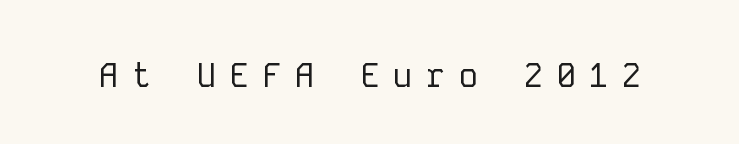
Designer's note — italics off, roman on. A quiet, ordinary-to-light weight characterises the typeface. The letters carry no serifs — their stems end cleanly without finishing strokes. Tracking here is generous; glyphs stand well apart from one another. Is this a fixed-width face? Yes — each glyph sits in an identical cell. No word sits above an underline.
